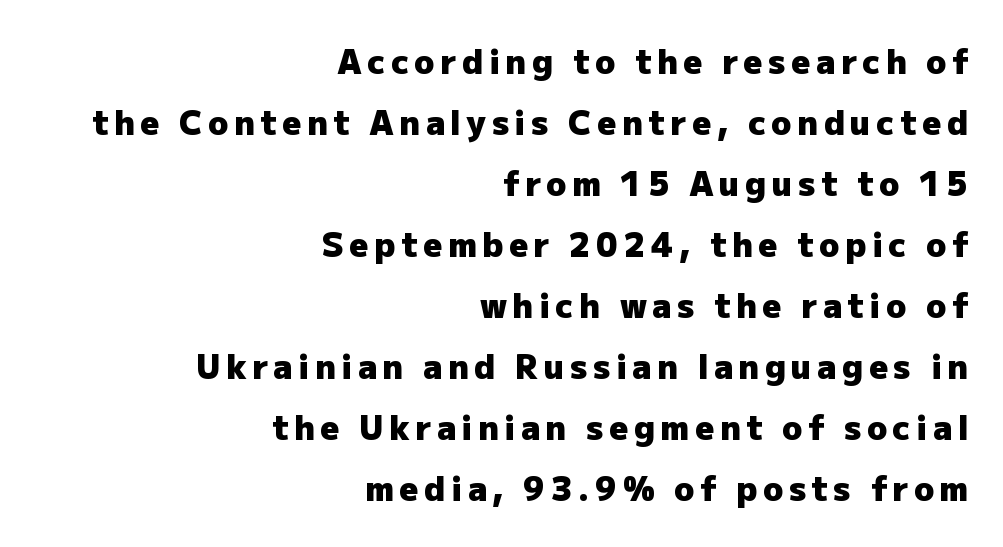
Q: Is the text bold? A: Yes.
Q: Is the text italic (slanted)? A: No, it is upright.
Q: Is the typeface a serif or a sans-serif typeface? A: Sans-serif.
Q: Is the text underlined? A: No.
Q: How is the paragraph aligned? A: Right-aligned.
Q: Width (condensed, normal, or wide)? A: Normal.
Q: Stroke contrast? A: Low.
Q: x-height? A: Medium.
Q: Monospaced? A: No.
